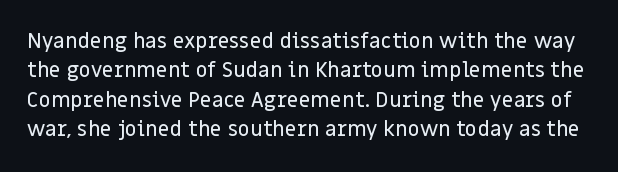
Q: Is the text italic (slanted)? A: No, it is upright.
Q: Is the text underlined? A: No.
Q: Is the spacing between letters normal or unusually wide? A: Normal.
Q: Is the spacing between lines tight, normal or loose? A: Normal.
